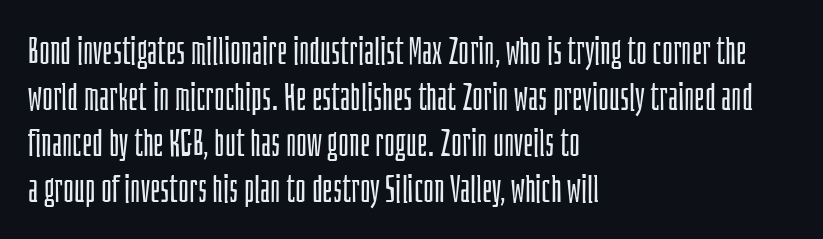
The image shows 37 px light, condensed sans-serif type, upright; set left-aligned, line spacing 1.24x, normal letter spacing, not underlined; low stroke contrast and a large x-height.
